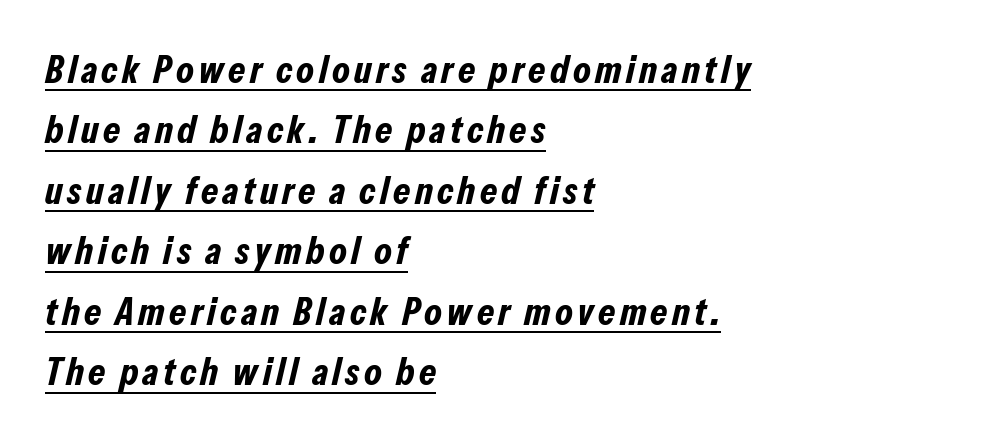
{"italic": "yes", "lean": "right", "slant_degrees": 13, "bold": "yes", "weight": "bold", "width": "condensed", "stroke_contrast": "low", "x_height": "medium", "monospaced": "no", "underline": "yes", "align": "left", "line_spacing": "normal", "line_spacing_ratio": 1.55, "glyph_px": 39}
